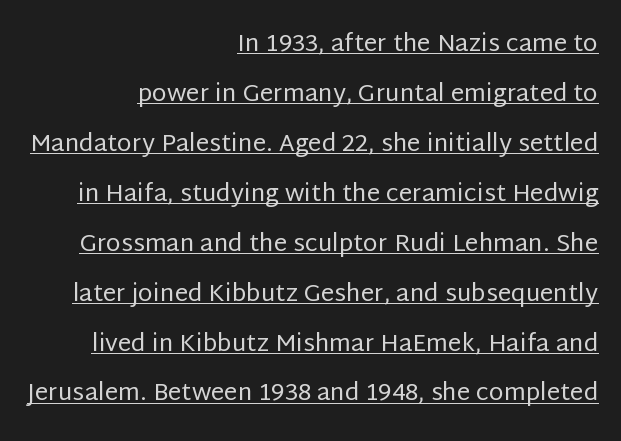
Students, observe: this is what heavily led, spacious text looks like. Underlined type. If you drew a ruler down the right edge, every line would touch it. No extra ink here — the face is not bold.
